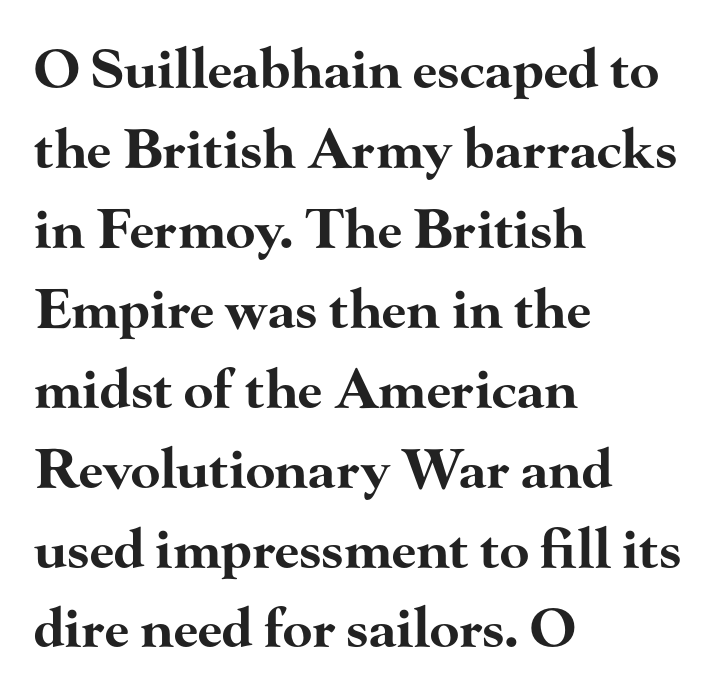
The image shows 54 px bold, wide serif type, upright; set left-aligned, normal line spacing (1.48x), normal letter spacing, not underlined; high stroke contrast and a small x-height.
